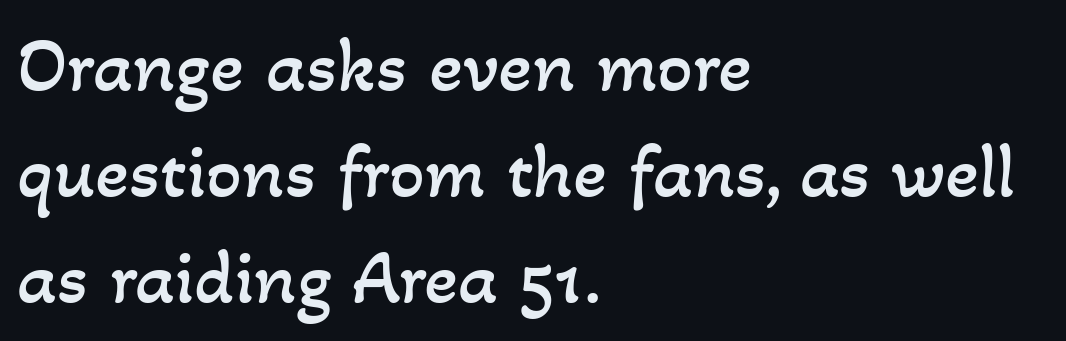
All the whitespace from short lines collects on the right. Evenly set lines give the paragraph a standard silhouette. Heaviness? Minimal to ordinary, like unemphasized prose. The string is rendered with underlining switched off. Nobody touched the tracking dial on this one. Think of a printed novel: that variable character pitch is what you see here.
